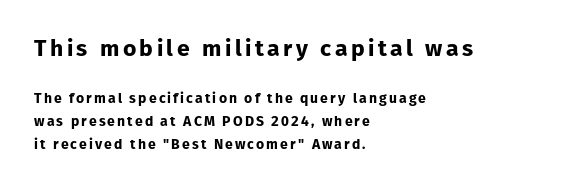
{"italic": "no", "bold": "yes", "underline": "no", "align": "left", "line_spacing": "normal", "line_spacing_ratio": 1.61, "larger_block": "first", "size_ratio": 1.64, "glyph_px": 23}
